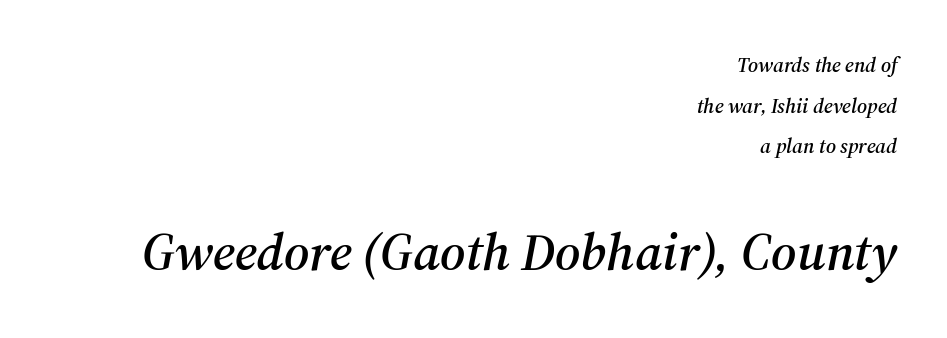
The image shows 53 px serif type, italic (leaning right); set right-aligned, loose line spacing (1.94x), normal letter spacing, not underlined; the second (bottom) block is 2.52x larger; medium stroke contrast and a medium x-height.
